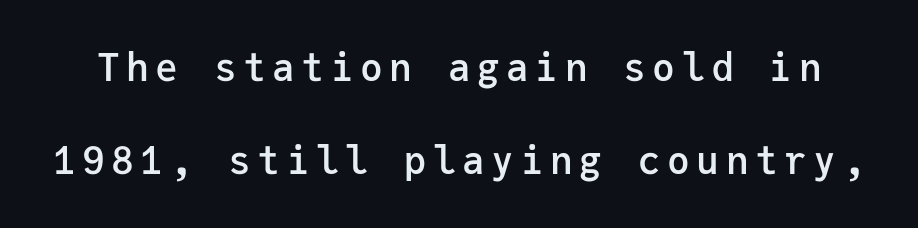
Q: Is the text bold? A: Semi-bold.
Q: Is the text italic (slanted)? A: No, it is upright.
Q: Is the typeface a serif or a sans-serif typeface? A: Sans-serif.
Q: Is the text underlined? A: No.
Q: Is the spacing between lines tight, normal or loose? A: Loose.
Q: Width (condensed, normal, or wide)? A: Normal.
Q: Stroke contrast? A: Low.
Q: x-height? A: Medium.
Q: Monospaced? A: Yes.
